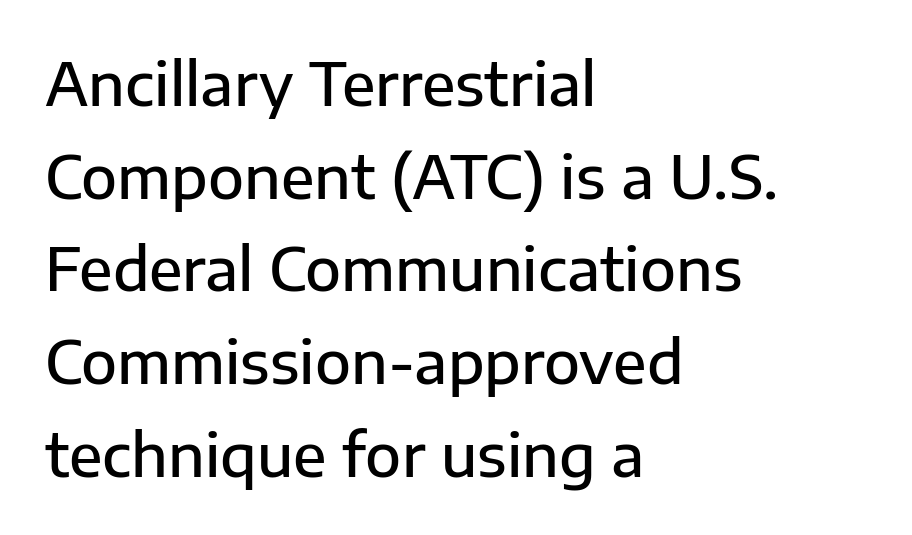
Line beginnings align vertically; line endings do not. Compared with typical body copy, the letter spacing here is the same. The glyphs are unaccompanied by any horizontal stroke below them. Does the type have serifs? No, each stem ends abruptly. Caption: semibold face, moderately heavy strokes.
